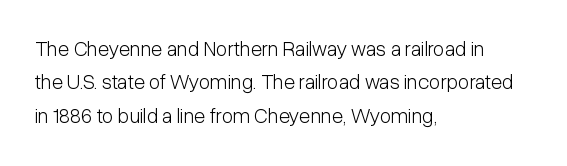
{"italic": "no", "bold": "no", "underline": "no", "align": "left", "line_spacing": "normal", "line_spacing_ratio": 1.59, "letter_spacing": "normal", "letter_spacing_em": 0.0, "glyph_px": 21}
